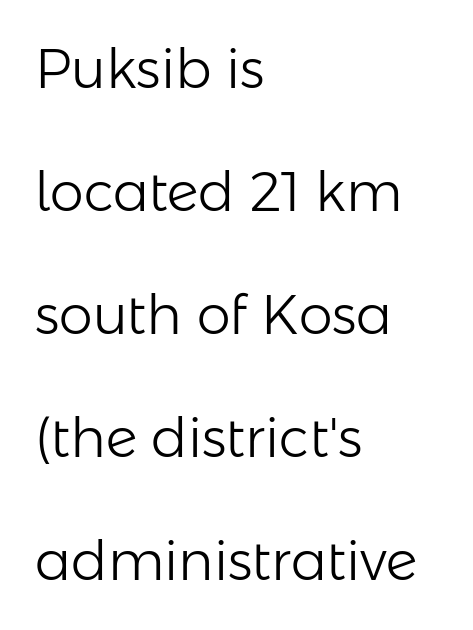
{"serif": "no", "italic": "no", "bold": "no", "weight": "light", "width": "normal", "stroke_contrast": "low", "x_height": "medium", "monospaced": "no", "underline": "no", "align": "left", "line_spacing": "loose", "line_spacing_ratio": 2.28, "letter_spacing": "normal", "letter_spacing_em": 0.0, "glyph_px": 54}
